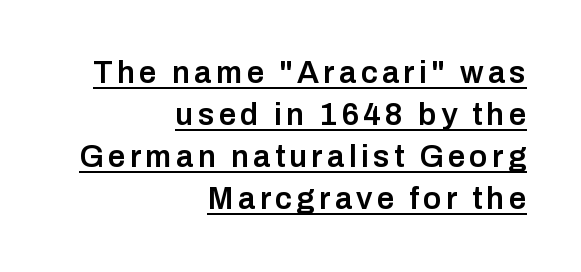
Q: Is the text bold? A: Semi-bold.
Q: Is the text italic (slanted)? A: No, it is upright.
Q: Is the typeface a serif or a sans-serif typeface? A: Sans-serif.
Q: Is the text underlined? A: Yes.
Q: How is the paragraph aligned? A: Right-aligned.
Q: Is the spacing between lines tight, normal or loose? A: Normal.
Q: Width (condensed, normal, or wide)? A: Normal.
Q: Stroke contrast? A: Low.
Q: x-height? A: Medium.
Q: Monospaced? A: No.
